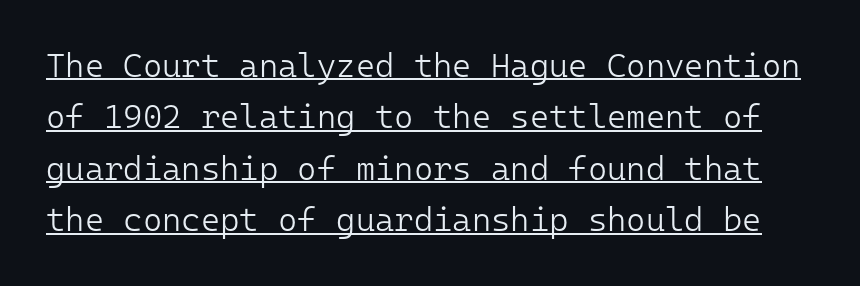
The words here are underlined. Nobody touched the tracking dial on this one. In terms of letterform style, serifs are entirely absent. No heavy texture on the line: the type isn't bold. Regular leading.
